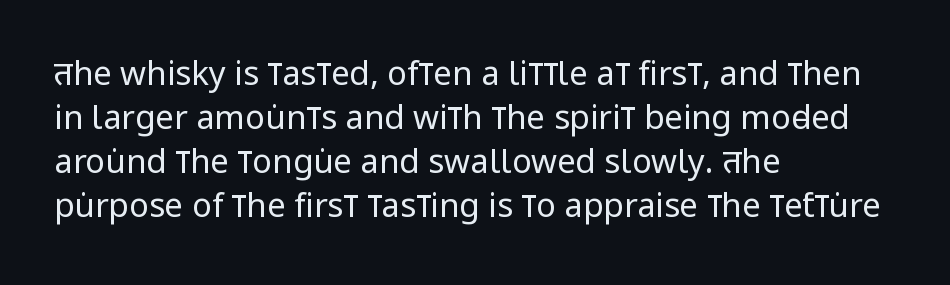
{"serif": "no", "italic": "no", "bold": "no", "weight": "regular", "width": "condensed", "stroke_contrast": "low", "x_height": "large", "monospaced": "no", "underline": "no", "align": "left", "line_spacing": "normal", "line_spacing_ratio": 1.33, "letter_spacing": "normal", "letter_spacing_em": 0.0, "glyph_px": 33}
